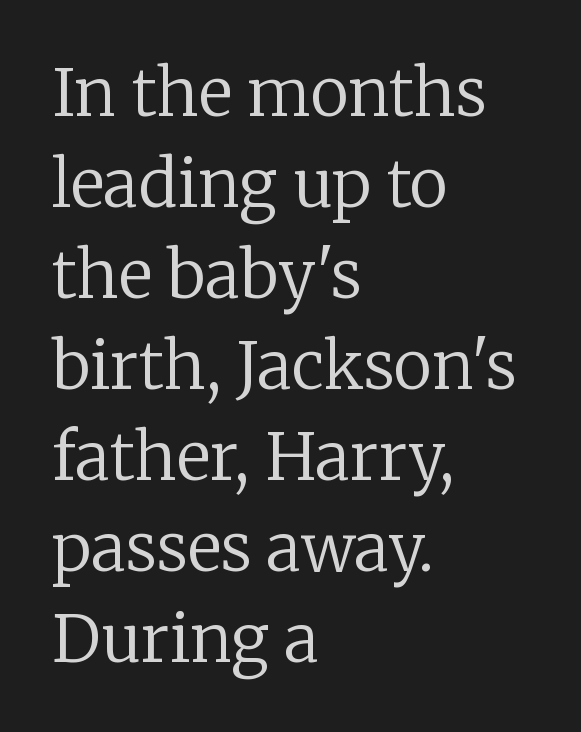
{"serif": "yes", "italic": "no", "bold": "no", "weight": "regular", "width": "normal", "stroke_contrast": "low", "x_height": "medium", "monospaced": "no", "underline": "no", "align": "left", "line_spacing": "normal", "line_spacing_ratio": 1.4, "letter_spacing": "normal", "letter_spacing_em": 0.0, "glyph_px": 65}
